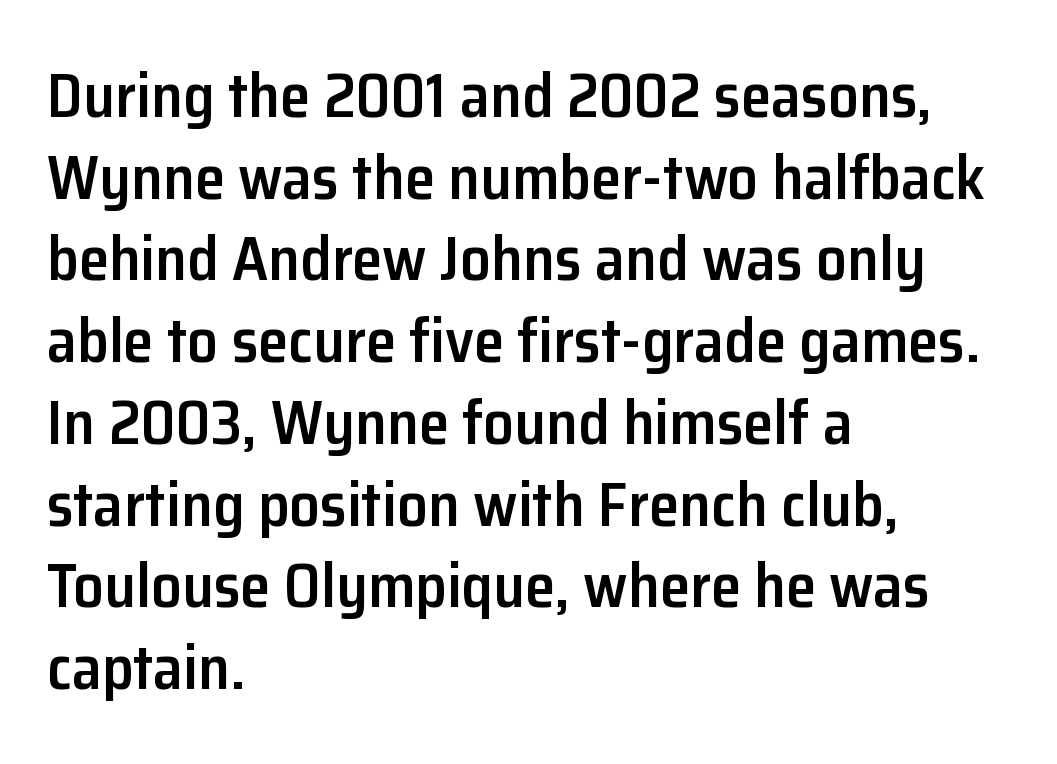
{"serif": "no", "italic": "no", "bold": "semi", "weight": "semibold", "width": "normal", "stroke_contrast": "low", "x_height": "medium", "monospaced": "no", "underline": "no", "align": "left", "line_spacing": "normal", "line_spacing_ratio": 1.34, "letter_spacing": "normal", "letter_spacing_em": 0.0, "glyph_px": 61}
